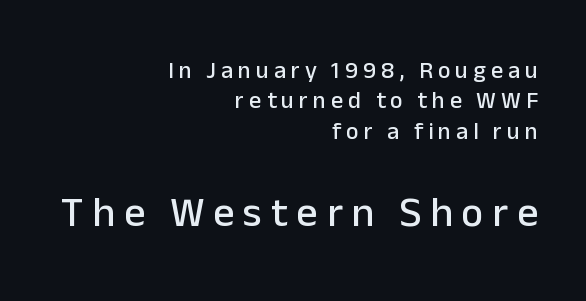
Rule under the text: the space is simply empty. Compared with typical body copy, the letter spacing here is much looser. A typesetter would label this face a sans. The letters advance in unequal steps, a hallmark of proportional type.
